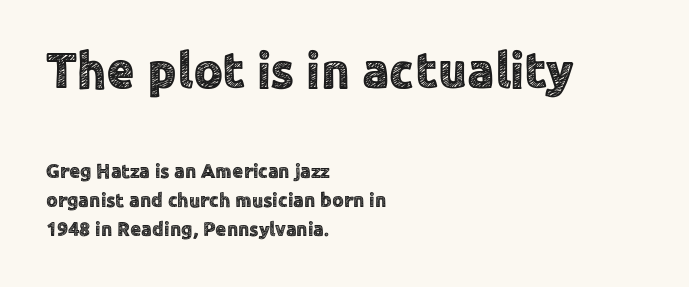
The image shows 51 px sans-serif type, upright; set left-aligned, normal line spacing (1.45x), normal letter spacing, not underlined; the first (top) block is 2.55x larger; a medium x-height.
